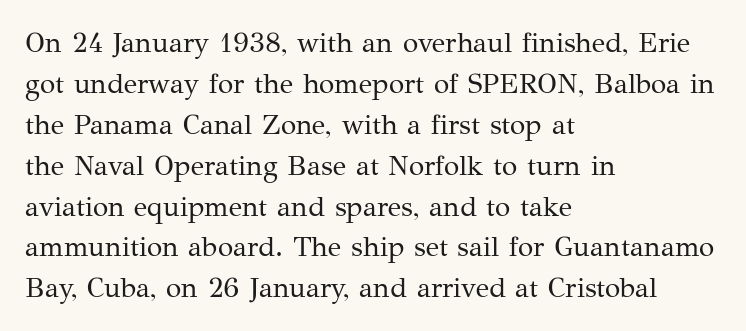
Q: Is the text bold? A: No.
Q: Is the text italic (slanted)? A: No, it is upright.
Q: Is the typeface a serif or a sans-serif typeface? A: Serif.
Q: Is the text underlined? A: No.
Q: How is the paragraph aligned? A: Left-aligned.
Q: Is the spacing between letters normal or unusually wide? A: Normal.
Q: Is the spacing between lines tight, normal or loose? A: Normal.
Q: Width (condensed, normal, or wide)? A: Normal.
Q: Stroke contrast? A: Medium.
Q: x-height? A: Medium.
Q: Monospaced? A: No.
